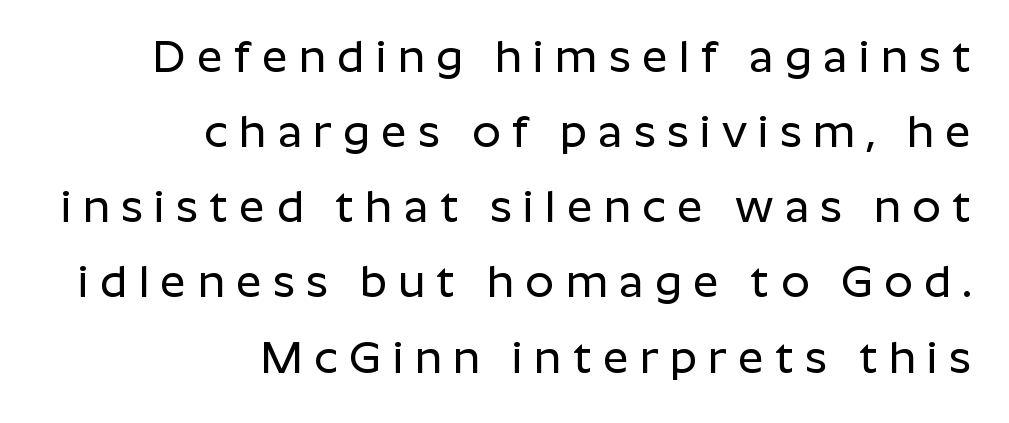
Q: Is the text italic (slanted)? A: No, it is upright.
Q: Is the typeface a serif or a sans-serif typeface? A: Sans-serif.
Q: Is the text underlined? A: No.
Q: How is the paragraph aligned? A: Right-aligned.
Q: Is the spacing between letters normal or unusually wide? A: Unusually wide.
Q: Is the spacing between lines tight, normal or loose? A: Normal.
Q: Width (condensed, normal, or wide)? A: Normal.
Q: Stroke contrast? A: Low.
Q: x-height? A: Medium.
Q: Monospaced? A: No.
